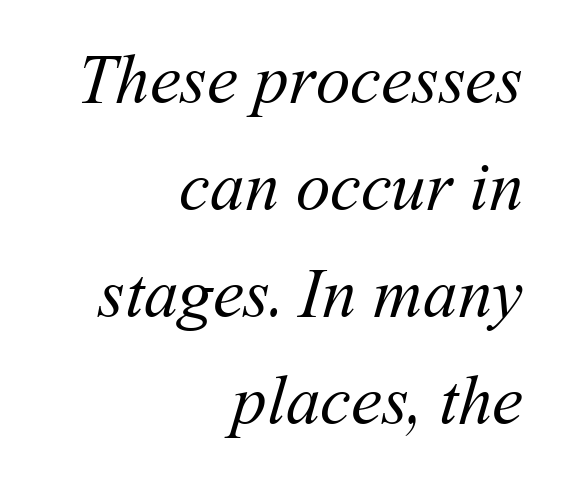
No word sits above an underline. Is this a fixed-width face? No — the glyphs have proportional, varying widths. Heaviness? Minimal to ordinary, like unemphasized prose. Students, note that the glyphs here touch the page at normal intervals. Notice how descenders clear the ascenders below comfortably — that's standard leading. Short and long lines alike share a common ending point at right.
